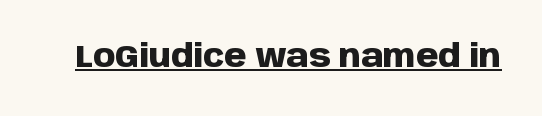
Here the designer chose a conventional face with non-uniform glyph widths. These words are printed bold, with thick strokes throughout. The specimen reads as upright at a glance. The text was rendered using a sans face with plain stroke endings.
